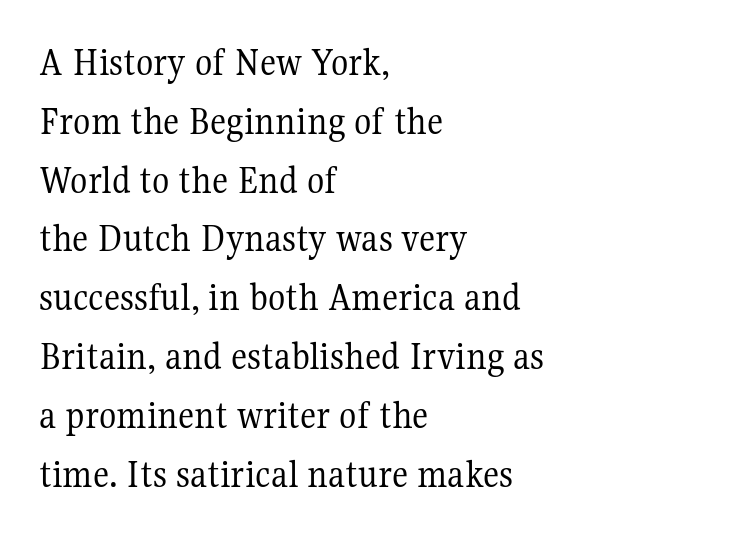
{"serif": "yes", "italic": "no", "bold": "no", "weight": "regular", "width": "normal", "stroke_contrast": "medium", "x_height": "medium", "monospaced": "no", "underline": "no", "align": "left", "line_spacing": "normal", "line_spacing_ratio": 1.47, "letter_spacing": "normal", "letter_spacing_em": 0.0, "glyph_px": 40}
